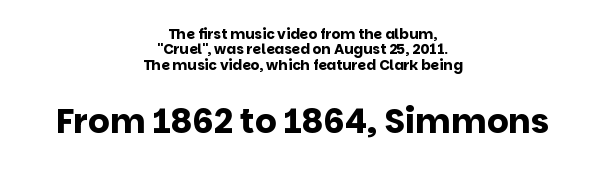
{"serif": "no", "italic": "no", "bold": "yes", "weight": "bold", "width": "normal", "stroke_contrast": "low", "x_height": "large", "monospaced": "no", "underline": "no", "align": "center", "line_spacing": "tight", "line_spacing_ratio": 1.09, "letter_spacing": "normal", "letter_spacing_em": 0.0, "larger_block": "second", "size_ratio": 2.43, "glyph_px": 34}
